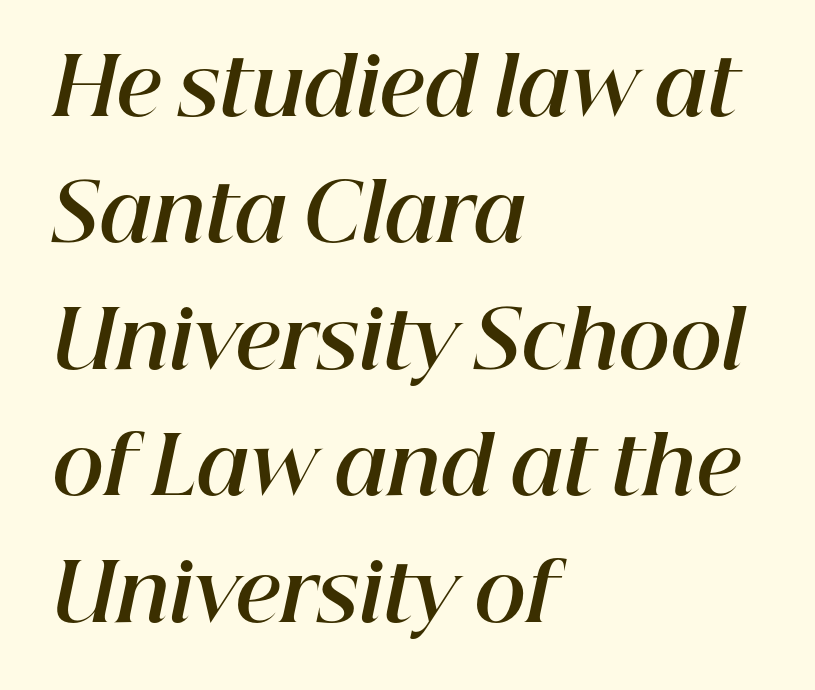
{"italic": "yes", "lean": "right", "slant_degrees": 12, "bold": "yes", "weight": "bold", "width": "normal", "stroke_contrast": "high", "x_height": "medium", "monospaced": "no", "underline": "no", "align": "left", "line_spacing": "normal", "line_spacing_ratio": 1.6, "letter_spacing": "normal", "letter_spacing_em": 0.0, "glyph_px": 79}
